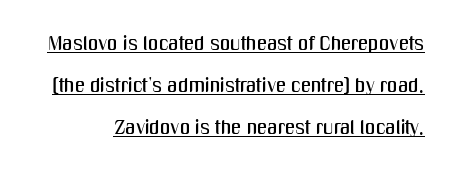
{"italic": "no", "underline": "yes", "line_spacing": "loose", "line_spacing_ratio": 2.1, "letter_spacing": "normal", "letter_spacing_em": 0.0, "glyph_px": 20}
